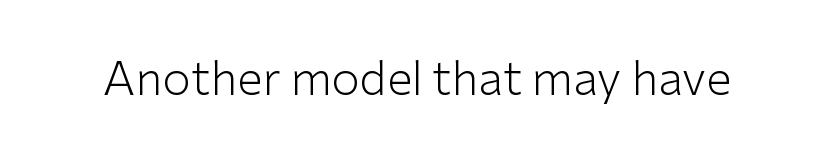
The image shows 46 px light sans-serif type, upright; set normal letter spacing, not underlined; low stroke contrast and a medium x-height.
